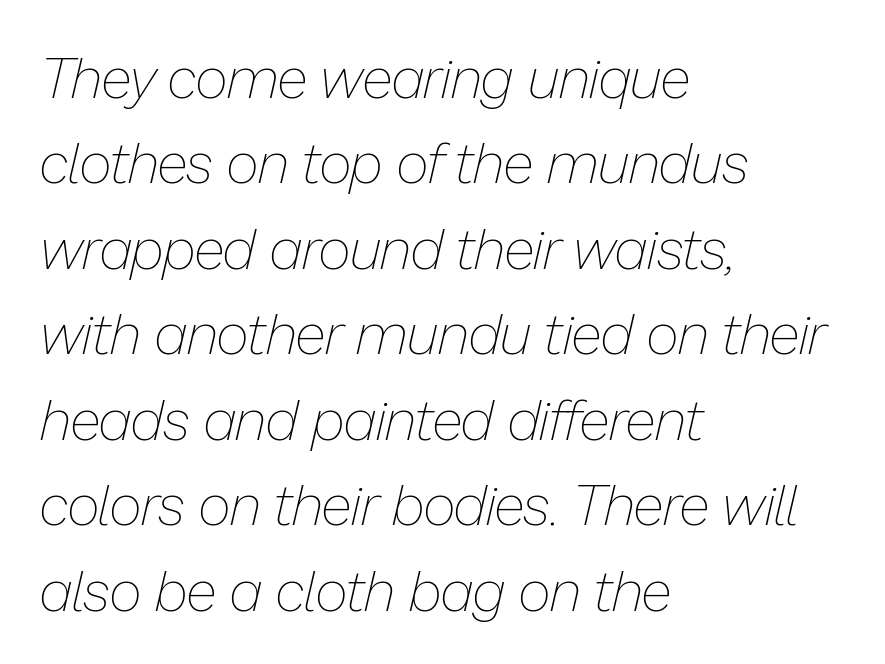
Q: Is the text bold? A: No.
Q: Is the text italic (slanted)? A: Yes, it leans right by about 13 degrees.
Q: Is the text underlined? A: No.
Q: How is the paragraph aligned? A: Left-aligned.
Q: Is the spacing between letters normal or unusually wide? A: Normal.
Q: Is the spacing between lines tight, normal or loose? A: Normal.
Q: Width (condensed, normal, or wide)? A: Normal.
Q: Stroke contrast? A: Low.
Q: x-height? A: Medium.
Q: Monospaced? A: No.
